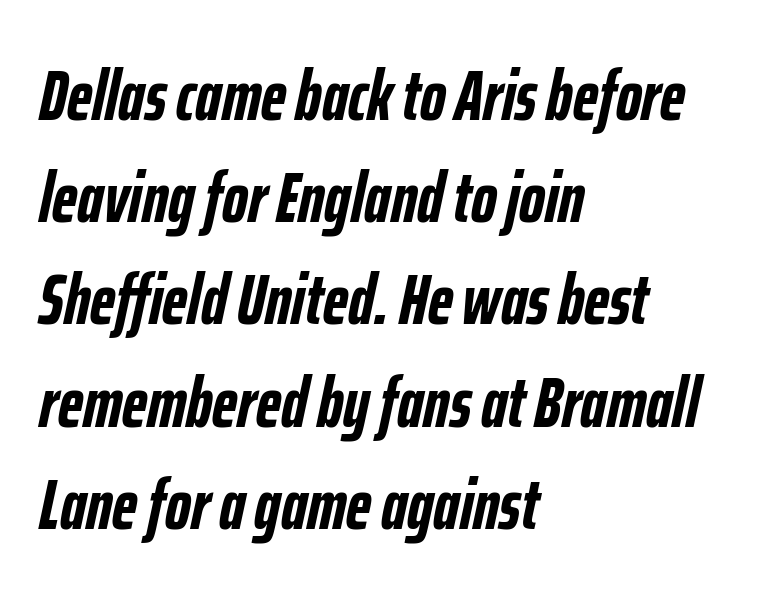
The image shows 71 px semibold, condensed type, italic (leaning right); set left-aligned, normal line spacing (1.44x), normal letter spacing, not underlined; low stroke contrast and a medium x-height.
